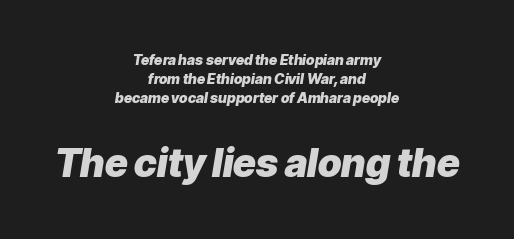
The image shows 39 px heavy type, italic (leaning right); set centered, normal line spacing (1.36x), normal letter spacing, not underlined; the second (bottom) block is 2.79x larger; low stroke contrast and a medium x-height.
